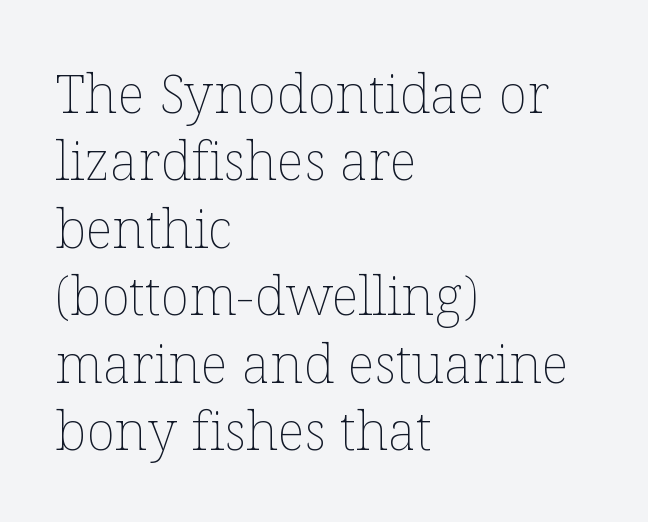
Decoration check: the copy has no underline. The rendering uses natural spacing where letterforms have individual widths. The compositor pushed each line to the left boundary. Characters remain perfectly vertical along every line.
